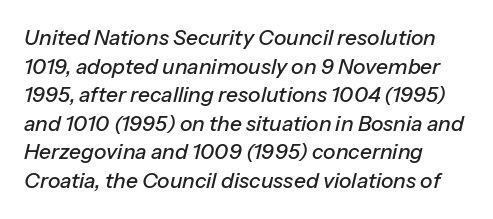
The image shows 21 px text type, italic (leaning right); set left-aligned, normal line spacing (1.36x), normal letter spacing, not underlined.
